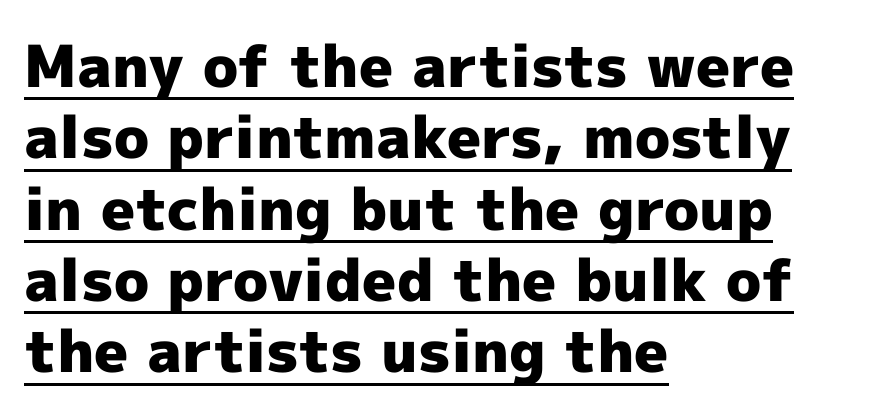
Q: Is the text bold? A: Yes.
Q: Is the text italic (slanted)? A: No, it is upright.
Q: Is the typeface a serif or a sans-serif typeface? A: Sans-serif.
Q: Is the text underlined? A: Yes.
Q: How is the paragraph aligned? A: Left-aligned.
Q: Is the spacing between letters normal or unusually wide? A: Normal.
Q: Width (condensed, normal, or wide)? A: Normal.
Q: x-height? A: Medium.
Q: Monospaced? A: No.
